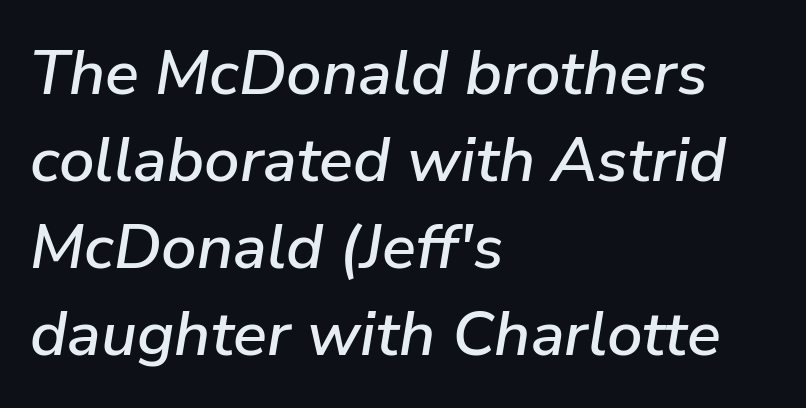
{"italic": "yes", "lean": "right", "slant_degrees": 9, "width": "normal", "stroke_contrast": "low", "x_height": "medium", "monospaced": "no", "underline": "no", "align": "left", "line_spacing": "normal", "line_spacing_ratio": 1.38, "letter_spacing": "normal", "letter_spacing_em": 0.0, "glyph_px": 63}
